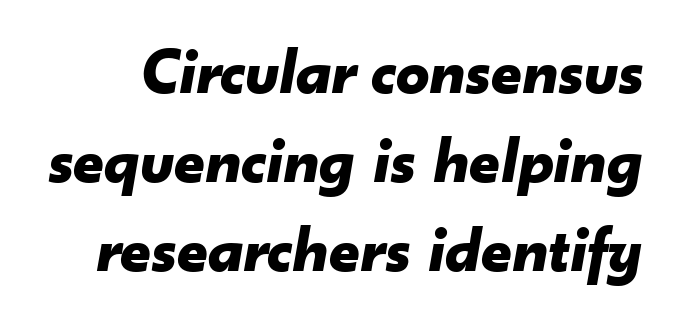
{"italic": "yes", "lean": "right", "slant_degrees": 10, "bold": "yes", "weight": "bold", "width": "normal", "stroke_contrast": "low", "x_height": "small", "monospaced": "no", "underline": "no", "line_spacing": "normal", "line_spacing_ratio": 1.35, "letter_spacing": "normal", "letter_spacing_em": 0.0, "glyph_px": 66}
